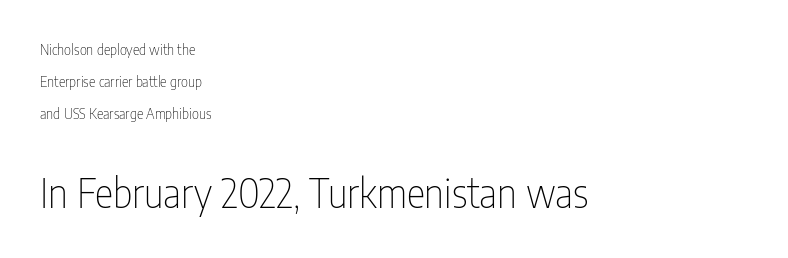
{"serif": "no", "italic": "no", "bold": "no", "weight": "thin", "width": "condensed", "stroke_contrast": "low", "x_height": "medium", "monospaced": "no", "underline": "no", "align": "left", "line_spacing": "loose", "line_spacing_ratio": 2.29, "letter_spacing": "normal", "letter_spacing_em": 0.0, "larger_block": "second", "size_ratio": 2.79, "glyph_px": 39}
